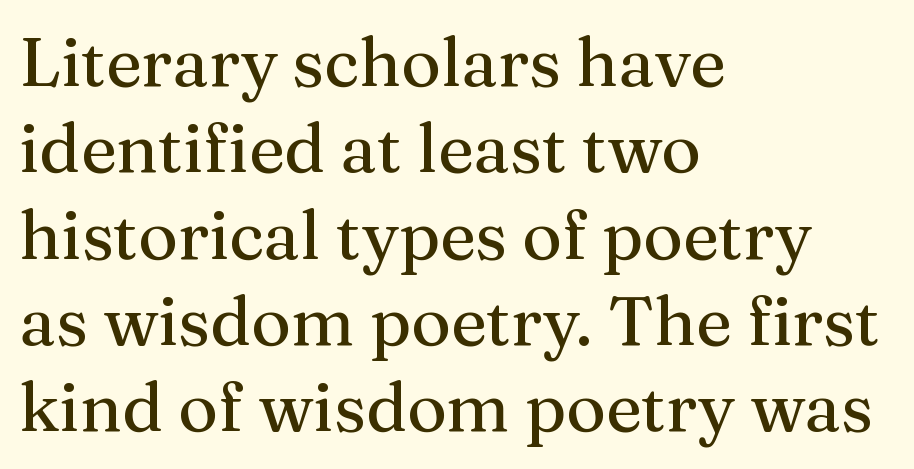
{"serif": "yes", "italic": "no", "width": "normal", "stroke_contrast": "medium", "x_height": "medium", "monospaced": "no", "underline": "no", "align": "left", "line_spacing": "normal", "line_spacing_ratio": 1.27, "letter_spacing": "normal", "letter_spacing_em": 0.0, "glyph_px": 68}
